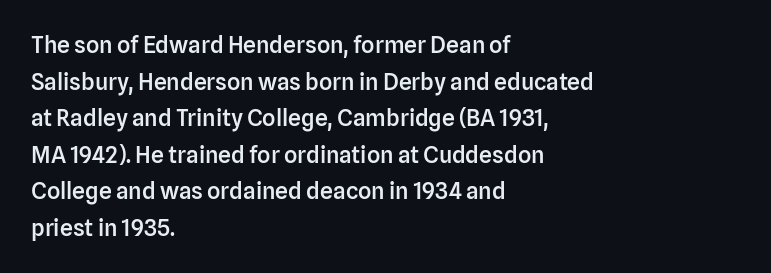
Q: Is the text bold? A: Semi-bold.
Q: Is the text italic (slanted)? A: No, it is upright.
Q: Is the text underlined? A: No.
Q: How is the paragraph aligned? A: Left-aligned.
Q: Is the spacing between letters normal or unusually wide? A: Normal.
Q: Is the spacing between lines tight, normal or loose? A: Normal.
